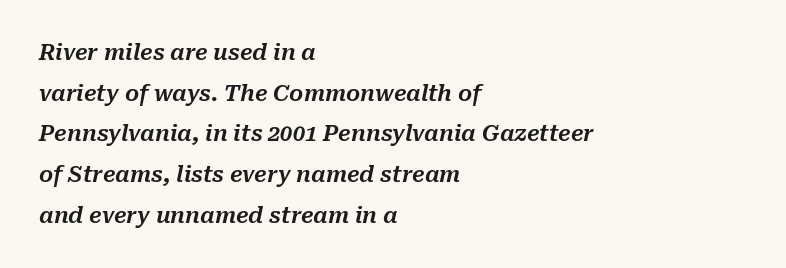
Q: Is the text italic (slanted)? A: Yes, it leans right by about 10 degrees.
Q: Is the text underlined? A: No.
Q: How is the paragraph aligned? A: Left-aligned.
Q: Is the spacing between letters normal or unusually wide? A: Normal.
